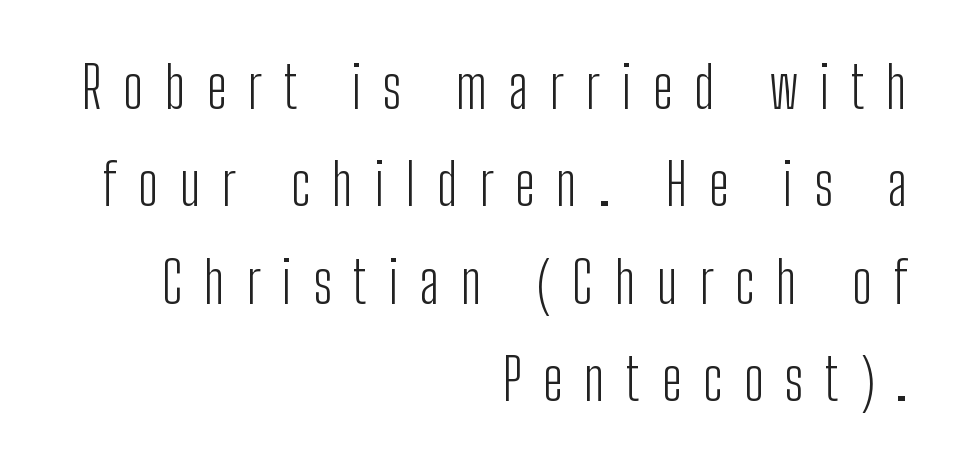
Q: Is the text bold? A: No.
Q: Is the text italic (slanted)? A: No, it is upright.
Q: Is the typeface a serif or a sans-serif typeface? A: Sans-serif.
Q: Is the text underlined? A: No.
Q: How is the paragraph aligned? A: Right-aligned.
Q: Is the spacing between letters normal or unusually wide? A: Unusually wide.
Q: Width (condensed, normal, or wide)? A: Condensed.
Q: Stroke contrast? A: Low.
Q: x-height? A: Medium.
Q: Monospaced? A: No.
